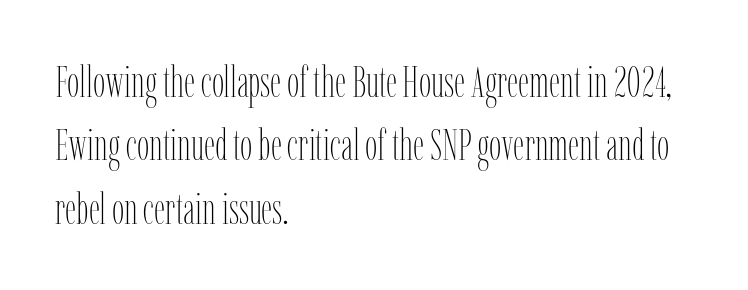
The letters look calm and open, with moderate or lighter stems. Rows of type keep a routine distance in the vertical direction. It's the straight-up-and-down kind of type. Students, note that the glyphs here touch the page at normal intervals. Note the varied advance widths — an 'i' is clearly narrower than an 'm'.
